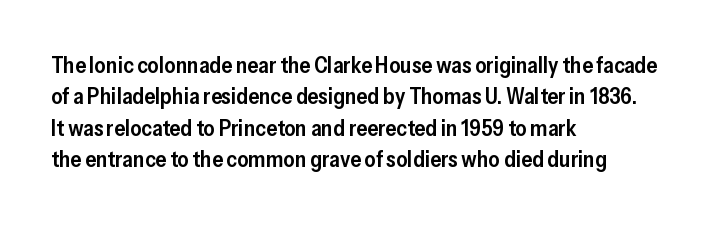
The image shows 22 px text type, upright; set left-aligned, normal line spacing (1.43x), normal letter spacing, not underlined.
